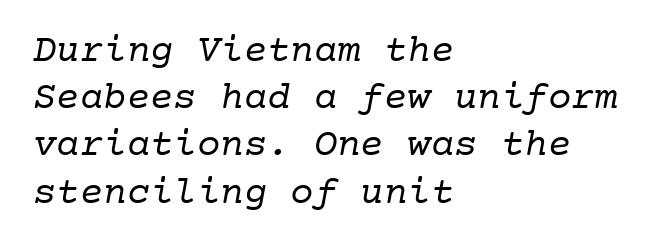
Think of a typewriter: that constant character pitch is what you see here. Stroke terminals: seriffed. The characters are drawn with everyday or finer stroke widths. Just letters on the line, the space beneath them empty. Here the glyphs are tracked normally, forming tight word shapes.
